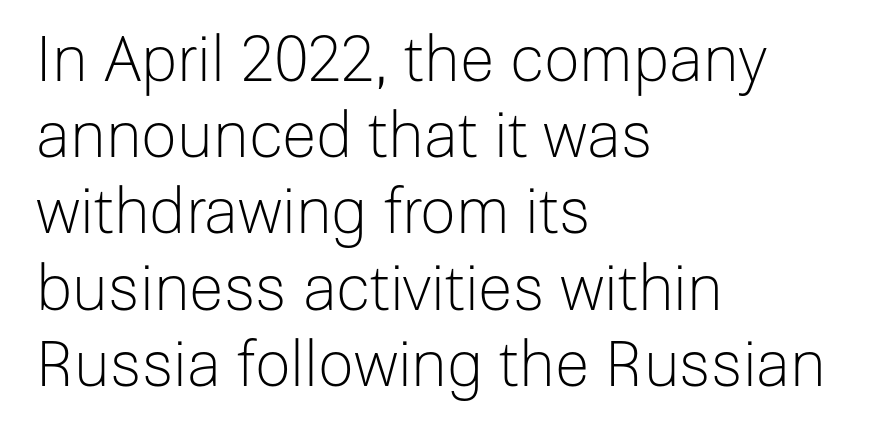
One-word summary of the alignment: left. Bold? No — there's no thickening of the strokes. Characters remain perfectly vertical along every line. Glyph-to-glyph distance matches everyday printed text. A sans-serif font was chosen for this passage. A typesetter would call this proportional, since set widths differ per character.
